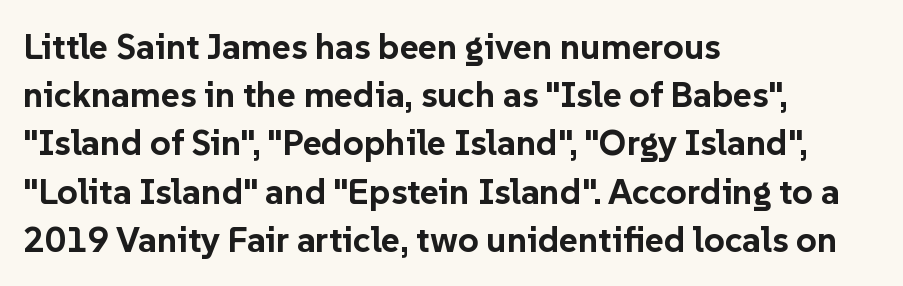
Are there feet on the stems? There aren't — it's a sans. Bold? Absolutely — the strokes are thick and heavy. In CSS terms this would be text-align: left. Quick note: interline space is typical.
